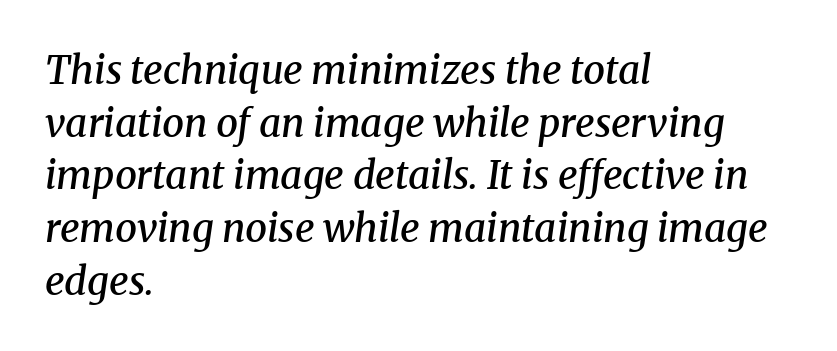
You could call the tracking neutral — neither tight nor loose. Alignment: flush left. Evenly set lines give the paragraph a standard silhouette. The passage shown is not underscored anywhere. Is this a fixed-width face? No — the glyphs have proportional, varying widths. The rendering uses a semibold face; strokes are thickened but not to full bold.
